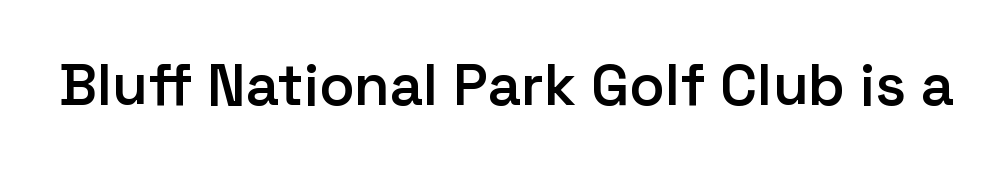
The image shows 58 px semibold sans-serif type, upright; set normal letter spacing, not underlined; low stroke contrast and a medium x-height.
